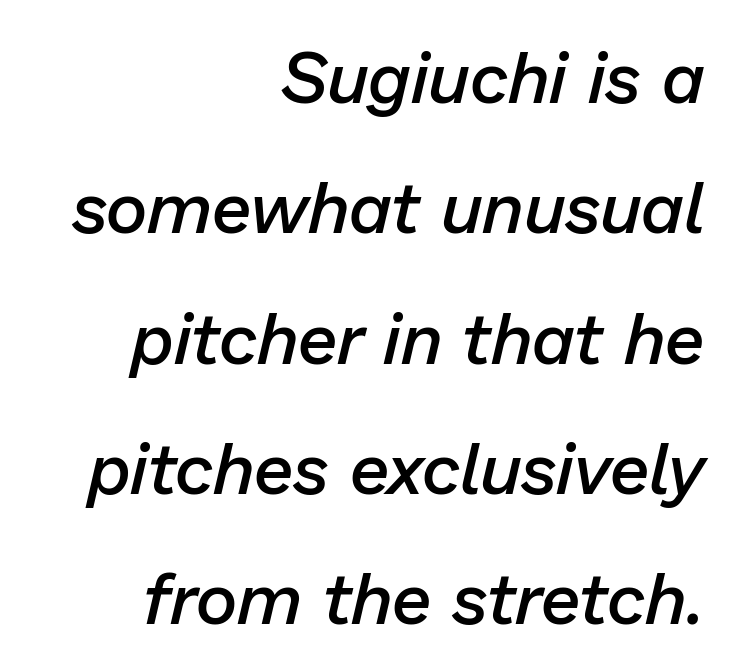
The image shows 72 px semibold type, italic (leaning right); set right-aligned, line spacing 1.81x, normal letter spacing, not underlined; low stroke contrast and a medium x-height.
